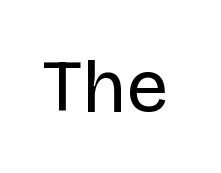
{"serif": "no", "italic": "no", "bold": "no", "weight": "regular", "width": "normal", "stroke_contrast": "low", "x_height": "large", "monospaced": "no", "underline": "no", "letter_spacing": "normal", "letter_spacing_em": 0.0, "glyph_px": 74}
